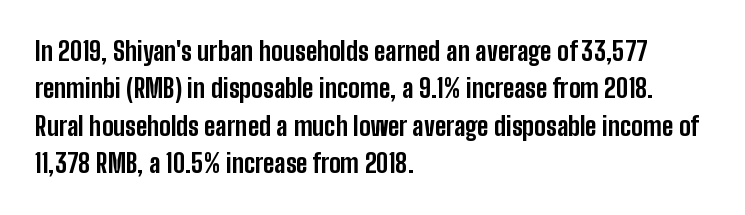
The image shows 26 px bold type, upright; set left-aligned, normal line spacing (1.44x), normal letter spacing, not underlined.
